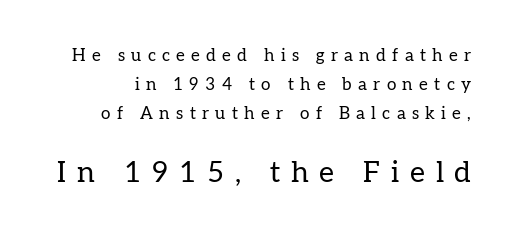
{"serif": "yes", "italic": "no", "bold": "no", "weight": "regular", "width": "normal", "stroke_contrast": "low", "x_height": "medium", "monospaced": "no", "underline": "no", "line_spacing_ratio": 1.71, "letter_spacing": "wide", "letter_spacing_em": 0.37, "larger_block": "second", "size_ratio": 1.71, "glyph_px": 29}
